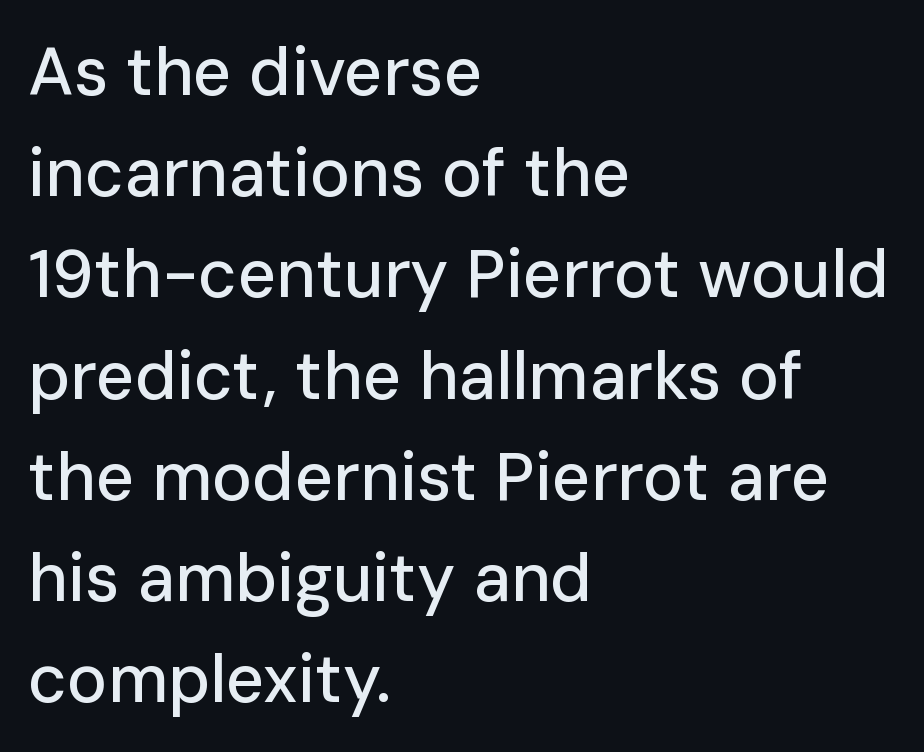
Q: Is the text italic (slanted)? A: No, it is upright.
Q: Is the typeface a serif or a sans-serif typeface? A: Sans-serif.
Q: Is the text underlined? A: No.
Q: How is the paragraph aligned? A: Left-aligned.
Q: Is the spacing between letters normal or unusually wide? A: Normal.
Q: Is the spacing between lines tight, normal or loose? A: Normal.
Q: Width (condensed, normal, or wide)? A: Normal.
Q: Stroke contrast? A: Low.
Q: x-height? A: Medium.
Q: Monospaced? A: No.
